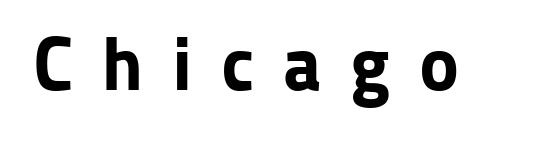
Q: Is the text bold? A: Yes.
Q: Is the text italic (slanted)? A: No, it is upright.
Q: Is the typeface a serif or a sans-serif typeface? A: Sans-serif.
Q: Is the text underlined? A: No.
Q: Is the spacing between letters normal or unusually wide? A: Unusually wide.
Q: Width (condensed, normal, or wide)? A: Normal.
Q: Stroke contrast? A: Low.
Q: x-height? A: Medium.
Q: Monospaced? A: No.
